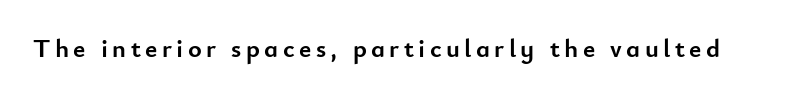
The image shows 26 px bold type, upright; set not underlined.
